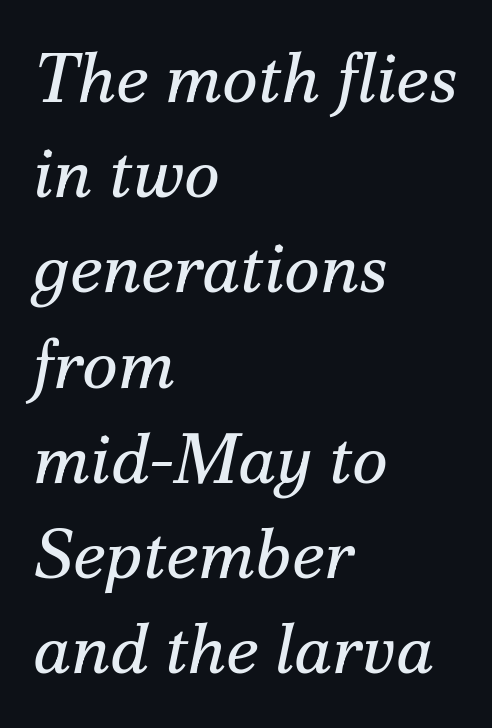
Each letter keeps its own natural width here, so spacing adapts to shape. No extra ink here — the face is not bold. Is the block centered? No — it sits flush against the left margin. The face used here has a pronounced slope to its letters. The rendering shows small feet on the letterforms — a serif design. Letters rest on an invisible, unmarked baseline.
